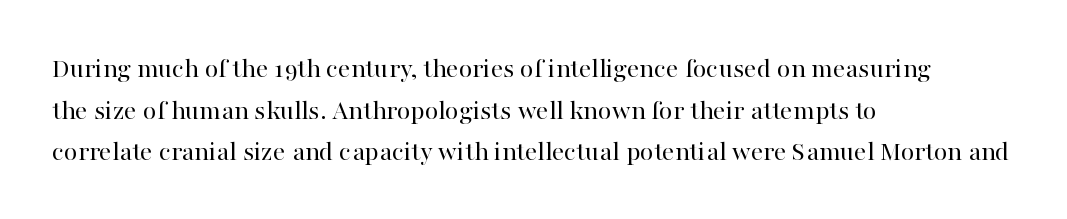
Q: Is the text bold? A: No.
Q: Is the text italic (slanted)? A: No, it is upright.
Q: Is the typeface a serif or a sans-serif typeface? A: Serif.
Q: Is the text underlined? A: No.
Q: How is the paragraph aligned? A: Left-aligned.
Q: Is the spacing between letters normal or unusually wide? A: Normal.
Q: Is the spacing between lines tight, normal or loose? A: Normal.
Q: Width (condensed, normal, or wide)? A: Normal.
Q: Stroke contrast? A: High.
Q: x-height? A: Medium.
Q: Monospaced? A: No.
